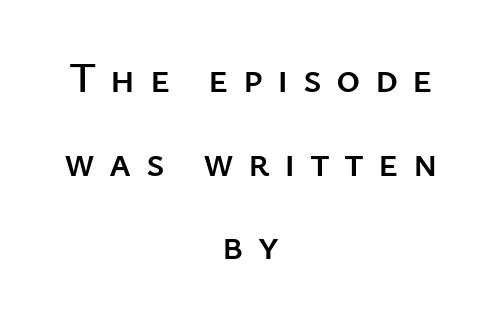
{"serif": "no", "italic": "no", "width": "normal", "stroke_contrast": "low", "x_height": "medium", "monospaced": "no", "underline": "no", "align": "center", "line_spacing": "loose", "line_spacing_ratio": 2.04, "letter_spacing": "wide", "letter_spacing_em": 0.35, "glyph_px": 41}
